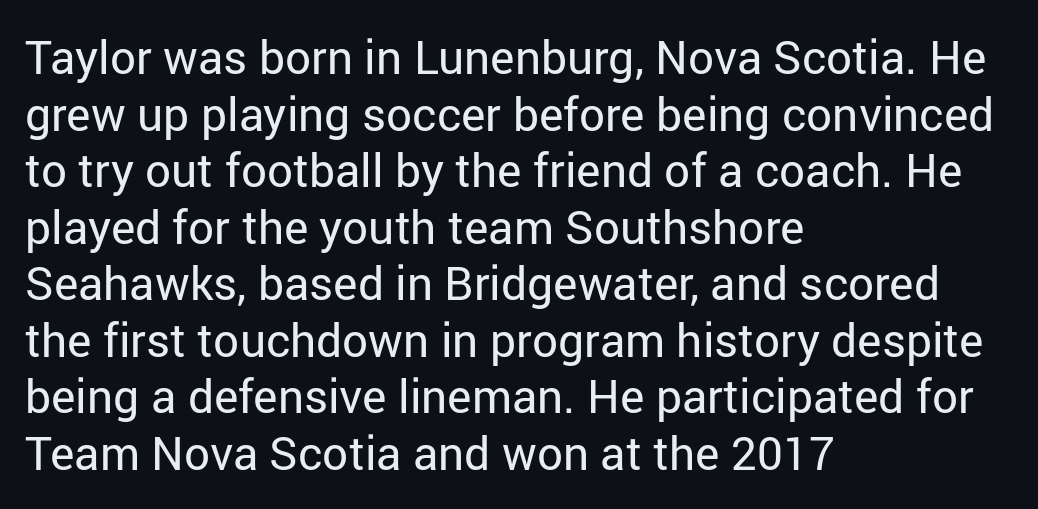
No extra ink here — the face is not bold. Layout note: lines flush left. This is sans-serif lettering, the kind often seen on screens and signage. Here the glyphs are tracked normally, forming tight word shapes. The specimen reads as upright at a glance.
